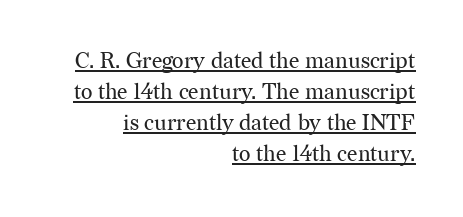
{"italic": "no", "bold": "no", "underline": "yes", "align": "right", "line_spacing": "normal", "line_spacing_ratio": 1.41, "letter_spacing": "normal", "letter_spacing_em": 0.0, "glyph_px": 22}
